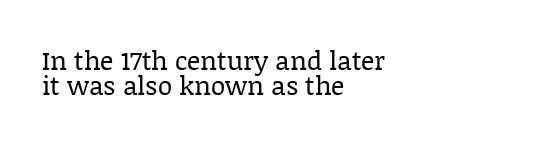
How would I describe the line gaps? Narrow and economical. Visually the block forms a straight wall on the left and a jagged coastline on the right. The face looks like a standard text weight, possibly lighter. In terms of posture, this sample is upright. The type is set solid horizontally, with unmodified tracking.
